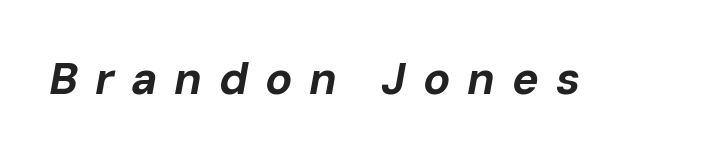
Varying glyph widths throughout — classic text-font behaviour. A clean baseline with only descenders dipping below it. Posture: slanted. Caption: expanded tracking, letters set apart. The passage shown is emphatically bold.
